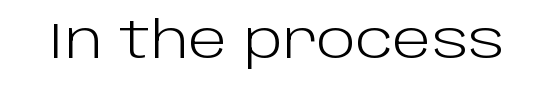
{"serif": "no", "italic": "no", "bold": "no", "weight": "light", "width": "normal", "stroke_contrast": "low", "x_height": "large", "monospaced": "no", "underline": "no", "letter_spacing": "normal", "letter_spacing_em": 0.0, "glyph_px": 51}
